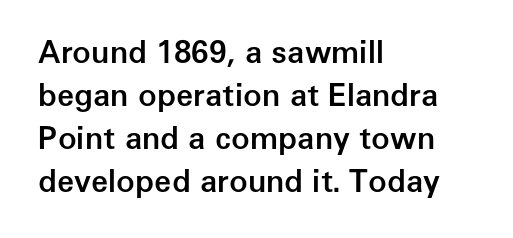
Q: Is the text bold? A: Semi-bold.
Q: Is the text italic (slanted)? A: No, it is upright.
Q: Is the typeface a serif or a sans-serif typeface? A: Sans-serif.
Q: Is the text underlined? A: No.
Q: How is the paragraph aligned? A: Left-aligned.
Q: Is the spacing between letters normal or unusually wide? A: Normal.
Q: Is the spacing between lines tight, normal or loose? A: Normal.
Q: Width (condensed, normal, or wide)? A: Normal.
Q: Stroke contrast? A: Low.
Q: x-height? A: Medium.
Q: Monospaced? A: No.
